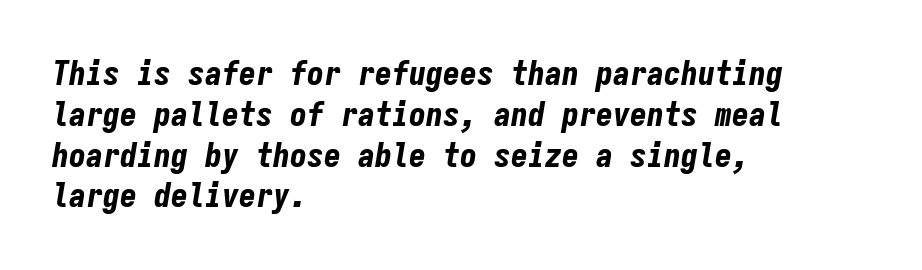
{"italic": "yes", "lean": "right", "slant_degrees": 9, "bold": "yes", "weight": "bold", "width": "condensed", "stroke_contrast": "low", "x_height": "medium", "monospaced": "yes", "underline": "no", "align": "left", "line_spacing_ratio": 1.2, "letter_spacing": "normal", "letter_spacing_em": 0.0, "glyph_px": 34}
